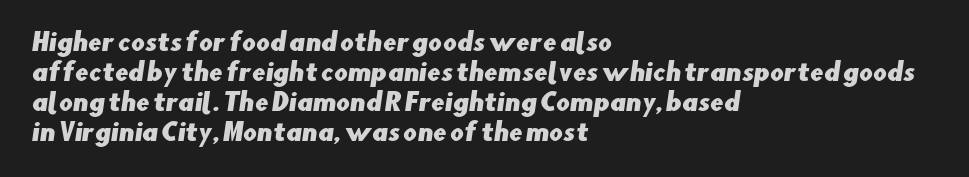
Regular leading. Leftover space on each line is placed entirely after the last word. The strip under each line holds only bare page. How are the letters spaced? Ordinarily, with no added tracking.
